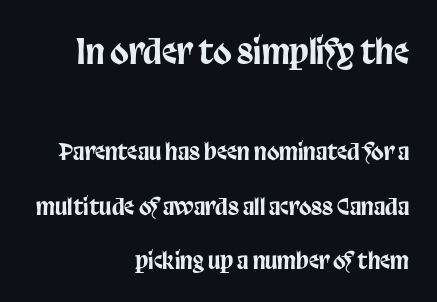
Q: Is the text italic (slanted)? A: No, it is upright.
Q: Is the typeface a serif or a sans-serif typeface? A: Sans-serif.
Q: Is the text underlined? A: No.
Q: How is the paragraph aligned? A: Right-aligned.
Q: Is the spacing between letters normal or unusually wide? A: Normal.
Q: Is the spacing between lines tight, normal or loose? A: Loose.
Q: Which block of text is set in a larger size, the first (top) or the second (bottom)? A: The first (top) one.
Q: Width (condensed, normal, or wide)? A: Condensed.
Q: Stroke contrast? A: Low.
Q: x-height? A: Large.
Q: Monospaced? A: No.
